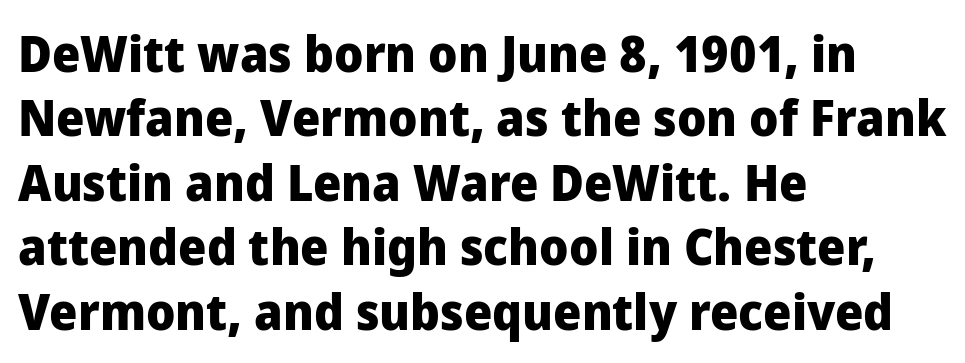
Q: Is the text bold? A: Yes.
Q: Is the text italic (slanted)? A: No, it is upright.
Q: Is the typeface a serif or a sans-serif typeface? A: Sans-serif.
Q: Is the text underlined? A: No.
Q: How is the paragraph aligned? A: Left-aligned.
Q: Is the spacing between letters normal or unusually wide? A: Normal.
Q: Is the spacing between lines tight, normal or loose? A: Normal.
Q: Width (condensed, normal, or wide)? A: Normal.
Q: Stroke contrast? A: Low.
Q: x-height? A: Medium.
Q: Monospaced? A: No.
